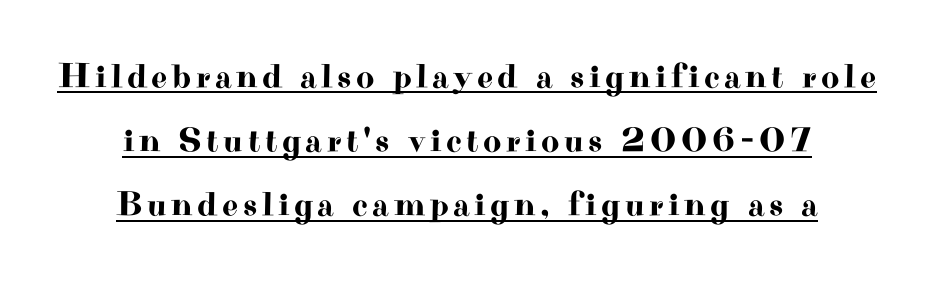
{"serif": "yes", "italic": "no", "width": "wide", "stroke_contrast": "high", "x_height": "small", "monospaced": "no", "underline": "yes", "line_spacing_ratio": 1.83, "glyph_px": 35}
